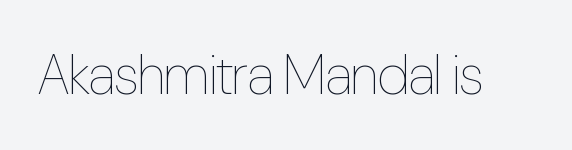
{"italic": "no", "bold": "no", "weight": "thin", "width": "condensed", "stroke_contrast": "low", "x_height": "medium", "monospaced": "no", "underline": "no", "letter_spacing": "normal", "letter_spacing_em": 0.0, "glyph_px": 56}
